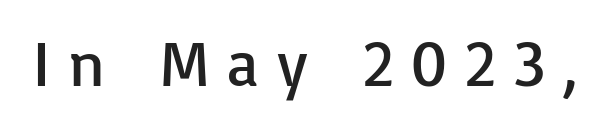
Q: Is the text bold? A: No.
Q: Is the text italic (slanted)? A: No, it is upright.
Q: Is the typeface a serif or a sans-serif typeface? A: Sans-serif.
Q: Is the text underlined? A: No.
Q: Is the spacing between letters normal or unusually wide? A: Unusually wide.
Q: Width (condensed, normal, or wide)? A: Normal.
Q: Stroke contrast? A: Low.
Q: x-height? A: Medium.
Q: Monospaced? A: No.
